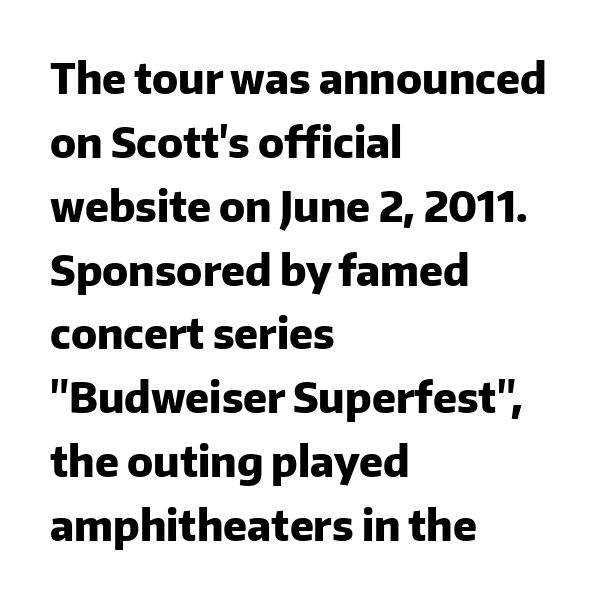
The image shows 42 px heavy sans-serif type, upright; set left-aligned, normal line spacing (1.52x), normal letter spacing, not underlined; low stroke contrast and a medium x-height.
